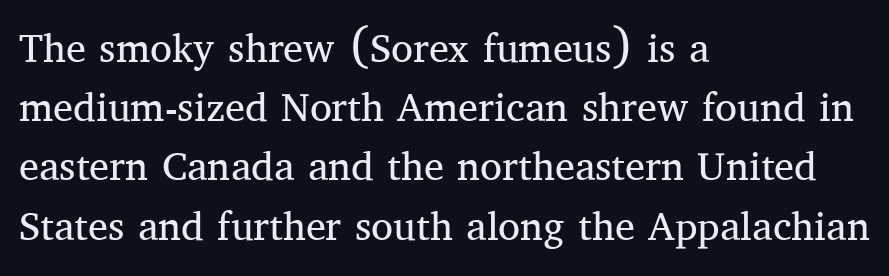
Q: Is the text bold? A: No.
Q: Is the text italic (slanted)? A: No, it is upright.
Q: Is the typeface a serif or a sans-serif typeface? A: Serif.
Q: Is the text underlined? A: No.
Q: How is the paragraph aligned? A: Left-aligned.
Q: Is the spacing between letters normal or unusually wide? A: Normal.
Q: Is the spacing between lines tight, normal or loose? A: Normal.
Q: Width (condensed, normal, or wide)? A: Normal.
Q: Stroke contrast? A: Medium.
Q: x-height? A: Medium.
Q: Monospaced? A: No.
